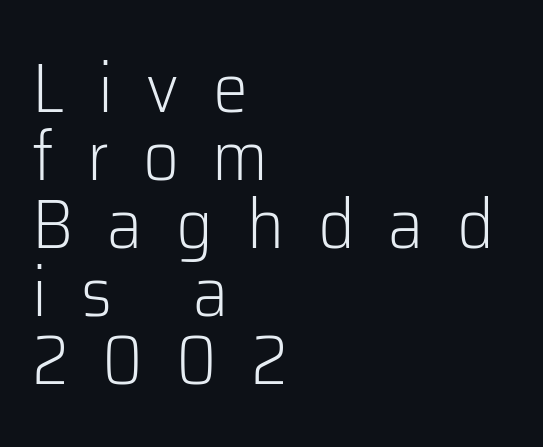
The image shows 70 px light sans-serif type, upright; set left-aligned, tight line spacing (0.97x), unusually wide letter spacing (+0.48 em), not underlined; low stroke contrast and a medium x-height.
